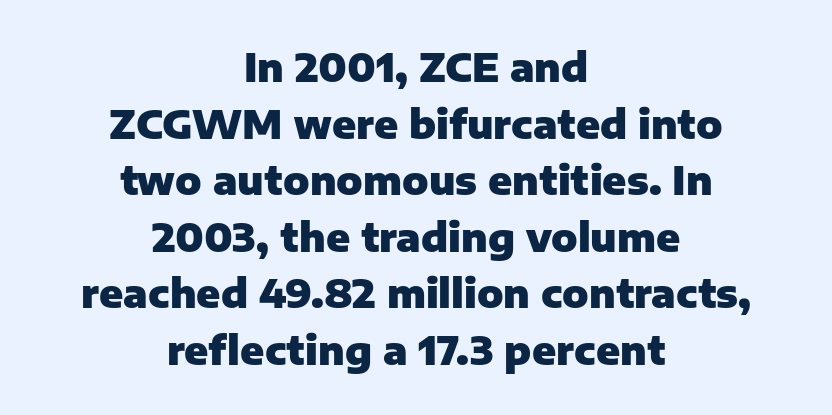
Q: Is the text bold? A: Yes.
Q: Is the text italic (slanted)? A: No, it is upright.
Q: Is the typeface a serif or a sans-serif typeface? A: Sans-serif.
Q: Is the text underlined? A: No.
Q: How is the paragraph aligned? A: Centered.
Q: Is the spacing between letters normal or unusually wide? A: Normal.
Q: Is the spacing between lines tight, normal or loose? A: Normal.
Q: Width (condensed, normal, or wide)? A: Normal.
Q: Stroke contrast? A: Low.
Q: x-height? A: Medium.
Q: Monospaced? A: No.
